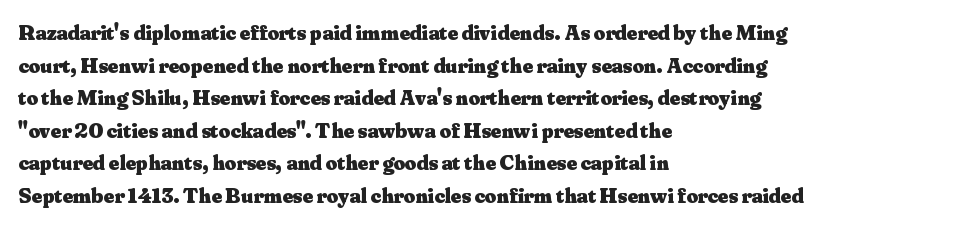
The image shows 22 px bold type, upright; set left-aligned, normal line spacing (1.48x), normal letter spacing, not underlined.
